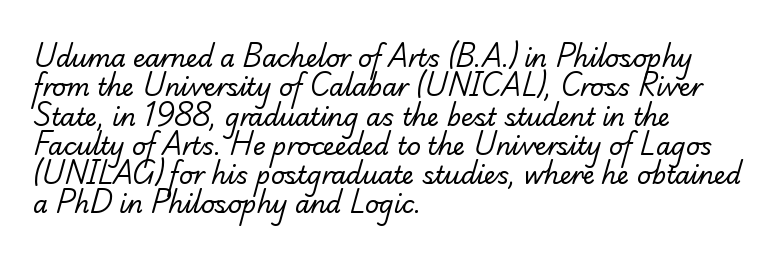
Q: Is the text bold? A: No.
Q: Is the text underlined? A: No.
Q: How is the paragraph aligned? A: Left-aligned.
Q: Is the spacing between letters normal or unusually wide? A: Normal.
